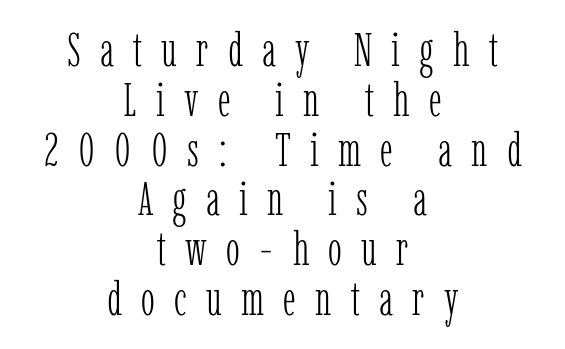
The image shows 47 px light, condensed serif type, upright; set centered, tight line spacing (1.06x), unusually wide letter spacing (+0.41 em), not underlined; low stroke contrast and a medium x-height.
